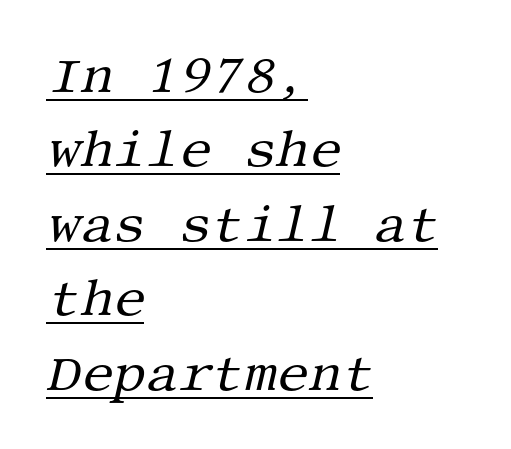
The image shows 51 px regular-weight serif type, italic (leaning right); set left-aligned, normal line spacing (1.46x), normal letter spacing, underlined; medium stroke contrast and a large x-height.
